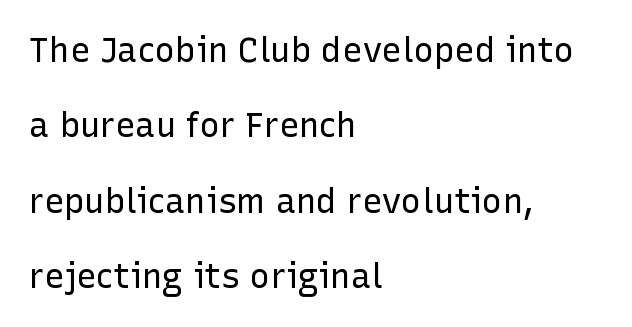
Q: Is the text bold? A: No.
Q: Is the text italic (slanted)? A: No, it is upright.
Q: Is the typeface a serif or a sans-serif typeface? A: Sans-serif.
Q: Is the text underlined? A: No.
Q: How is the paragraph aligned? A: Left-aligned.
Q: Is the spacing between letters normal or unusually wide? A: Normal.
Q: Is the spacing between lines tight, normal or loose? A: Loose.
Q: Width (condensed, normal, or wide)? A: Normal.
Q: Stroke contrast? A: Low.
Q: x-height? A: Medium.
Q: Monospaced? A: No.
